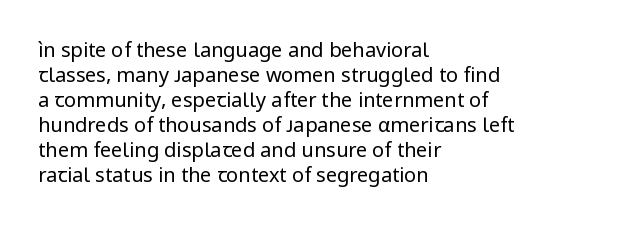
Q: Is the text bold? A: No.
Q: Is the text italic (slanted)? A: No, it is upright.
Q: Is the text underlined? A: No.
Q: How is the paragraph aligned? A: Left-aligned.
Q: Is the spacing between letters normal or unusually wide? A: Normal.
Q: Is the spacing between lines tight, normal or loose? A: Normal.
